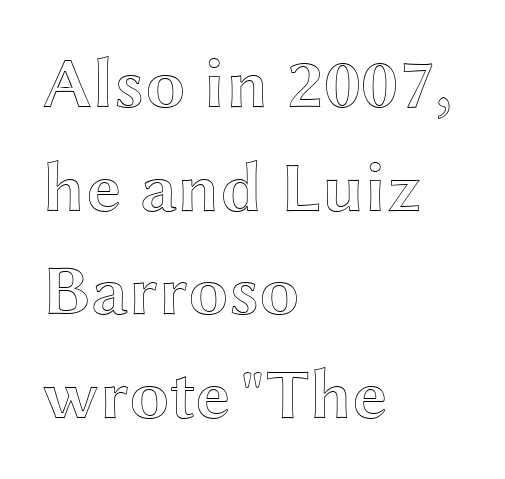
{"italic": "no", "width": "wide", "x_height": "medium", "monospaced": "no", "underline": "no", "align": "left", "line_spacing": "normal", "line_spacing_ratio": 1.44, "letter_spacing": "normal", "letter_spacing_em": 0.0, "glyph_px": 72}
